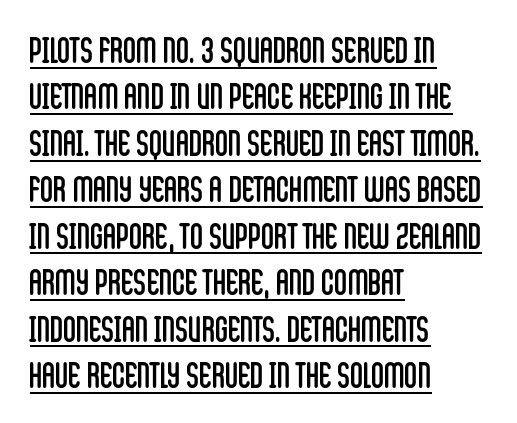
The rendering uses natural spacing where letterforms have individual widths. Interline gaps are of average width in this sample. The words here are underlined. This is not heavy type; no bold has been used. The lines are quadded left.
